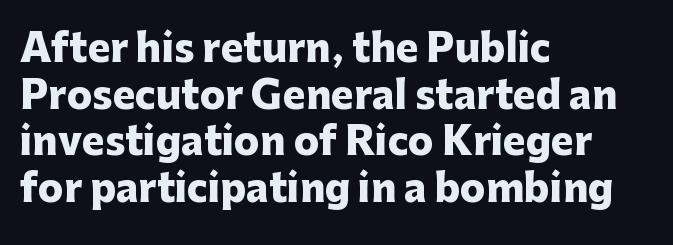
The strip under each line holds only bare page. Letter spacing: default. Examine the stroke ends and you'll find no serifs. Notice how thick the strokes are: this is what a full bold looks like. Upright lettering throughout. Think of a printed novel: that variable character pitch is what you see here.
